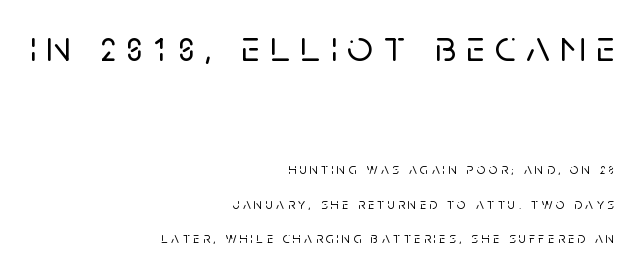
{"serif": "no", "italic": "no", "width": "normal", "stroke_contrast": "low", "x_height": "large", "monospaced": "no", "underline": "no", "align": "right", "line_spacing": "loose", "line_spacing_ratio": 2.3, "letter_spacing": "wide", "letter_spacing_em": 0.23, "larger_block": "first", "size_ratio": 3.0, "glyph_px": 45}
